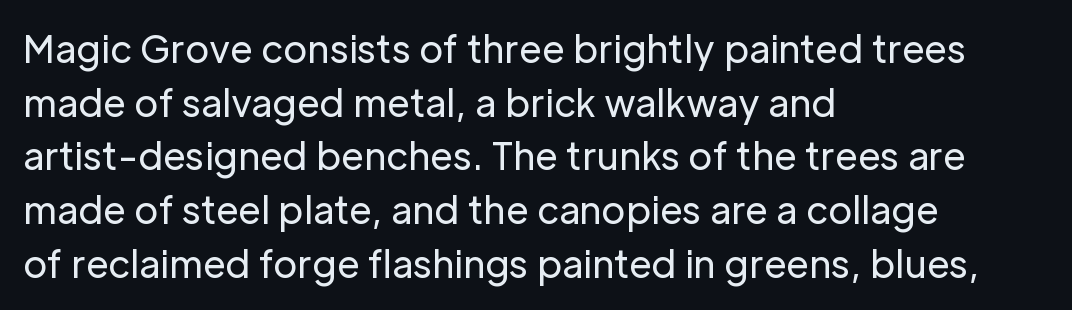
{"serif": "no", "italic": "no", "bold": "no", "weight": "regular", "width": "normal", "stroke_contrast": "low", "x_height": "medium", "monospaced": "no", "underline": "no", "align": "left", "line_spacing": "normal", "line_spacing_ratio": 1.45, "letter_spacing": "normal", "letter_spacing_em": 0.0, "glyph_px": 37}
